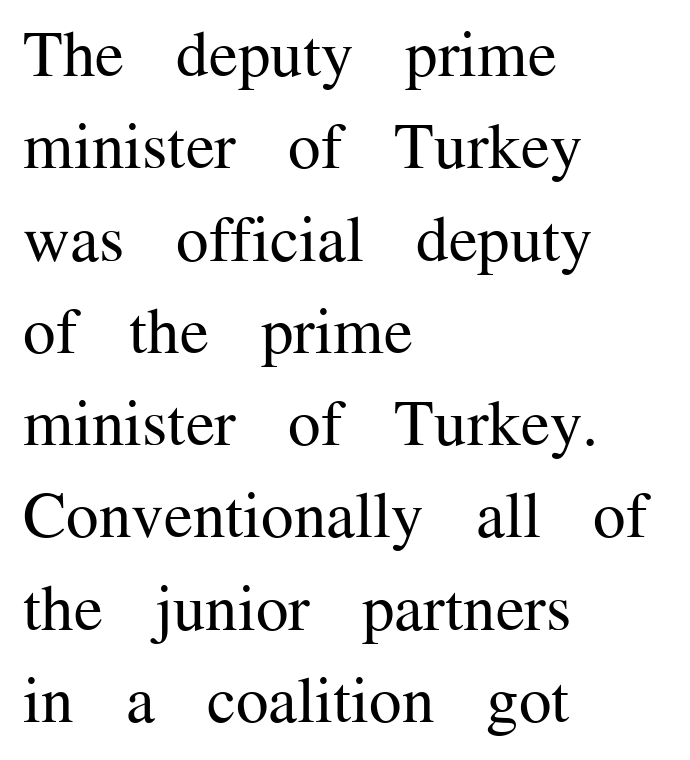
The image shows 65 px regular-weight serif type, upright; set left-aligned, normal line spacing (1.42x), normal letter spacing, not underlined; medium stroke contrast and a medium x-height.
